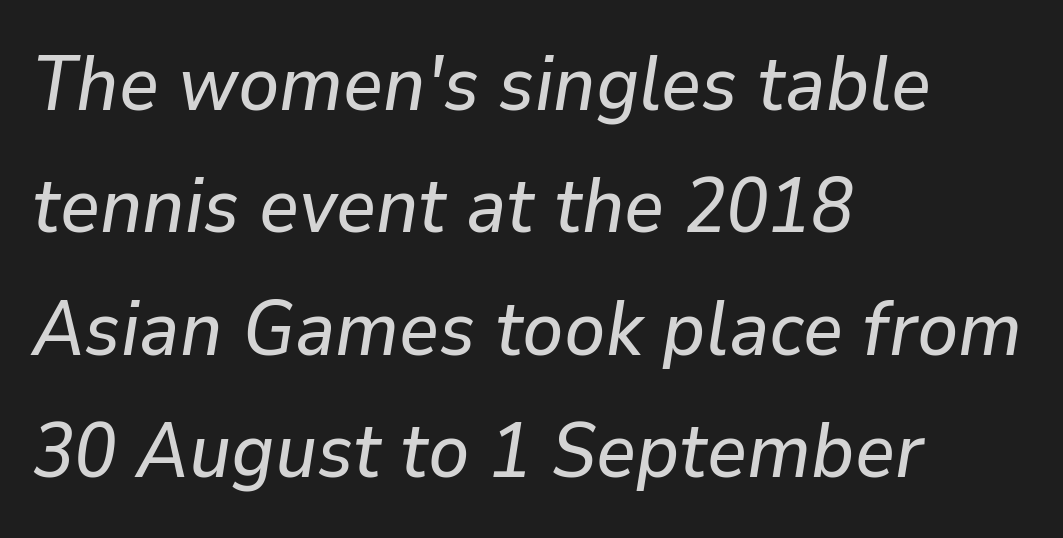
Q: Is the text italic (slanted)? A: Yes, it leans right by about 9 degrees.
Q: Is the text underlined? A: No.
Q: How is the paragraph aligned? A: Left-aligned.
Q: Is the spacing between letters normal or unusually wide? A: Normal.
Q: Is the spacing between lines tight, normal or loose? A: Normal.
Q: Width (condensed, normal, or wide)? A: Normal.
Q: Stroke contrast? A: Low.
Q: x-height? A: Medium.
Q: Monospaced? A: No.
